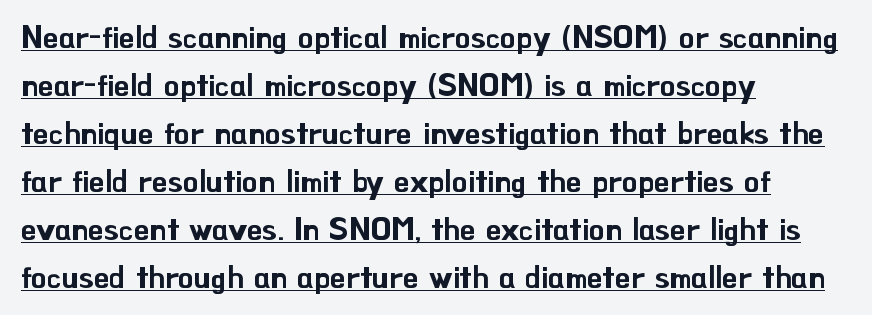
{"serif": "no", "italic": "no", "width": "normal", "stroke_contrast": "low", "x_height": "small", "monospaced": "no", "underline": "yes", "align": "left", "line_spacing": "normal", "line_spacing_ratio": 1.55, "letter_spacing": "normal", "letter_spacing_em": 0.0, "glyph_px": 31}
